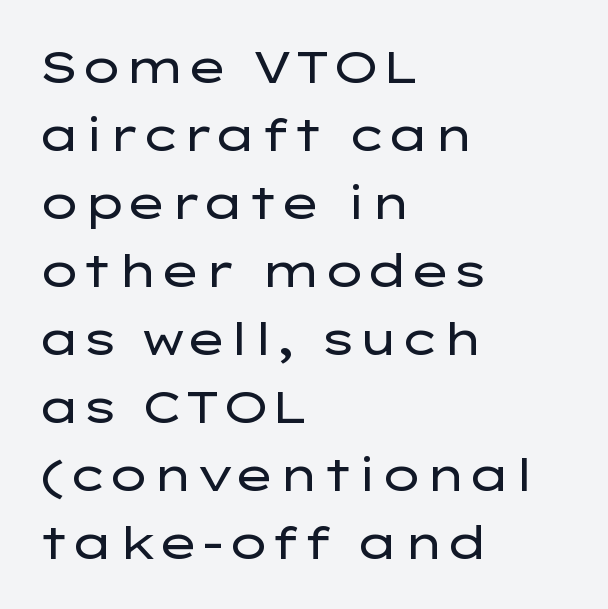
Q: Is the text bold? A: No.
Q: Is the text italic (slanted)? A: No, it is upright.
Q: Is the typeface a serif or a sans-serif typeface? A: Sans-serif.
Q: Is the text underlined? A: No.
Q: How is the paragraph aligned? A: Left-aligned.
Q: Is the spacing between letters normal or unusually wide? A: Normal.
Q: Is the spacing between lines tight, normal or loose? A: Normal.
Q: Width (condensed, normal, or wide)? A: Wide.
Q: Stroke contrast? A: Low.
Q: x-height? A: Medium.
Q: Monospaced? A: No.
